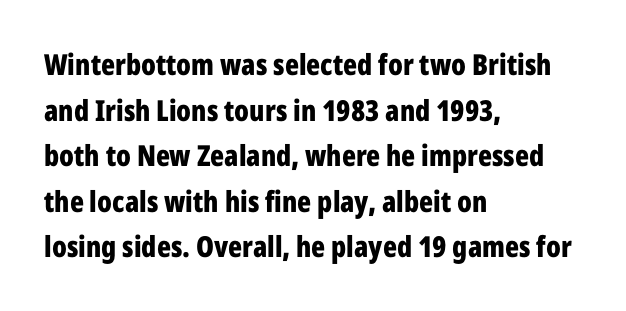
Q: Is the text bold? A: Yes.
Q: Is the text italic (slanted)? A: No, it is upright.
Q: Is the typeface a serif or a sans-serif typeface? A: Sans-serif.
Q: Is the text underlined? A: No.
Q: How is the paragraph aligned? A: Left-aligned.
Q: Is the spacing between letters normal or unusually wide? A: Normal.
Q: Is the spacing between lines tight, normal or loose? A: Normal.
Q: Width (condensed, normal, or wide)? A: Condensed.
Q: Stroke contrast? A: Low.
Q: x-height? A: Medium.
Q: Monospaced? A: No.
